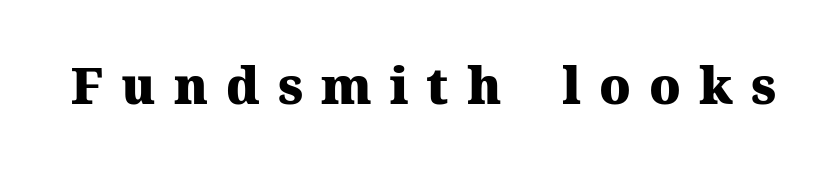
Q: Is the text bold? A: Yes.
Q: Is the text italic (slanted)? A: No, it is upright.
Q: Is the typeface a serif or a sans-serif typeface? A: Serif.
Q: Is the text underlined? A: No.
Q: Is the spacing between letters normal or unusually wide? A: Unusually wide.
Q: Width (condensed, normal, or wide)? A: Normal.
Q: Stroke contrast? A: Medium.
Q: x-height? A: Medium.
Q: Monospaced? A: No.
